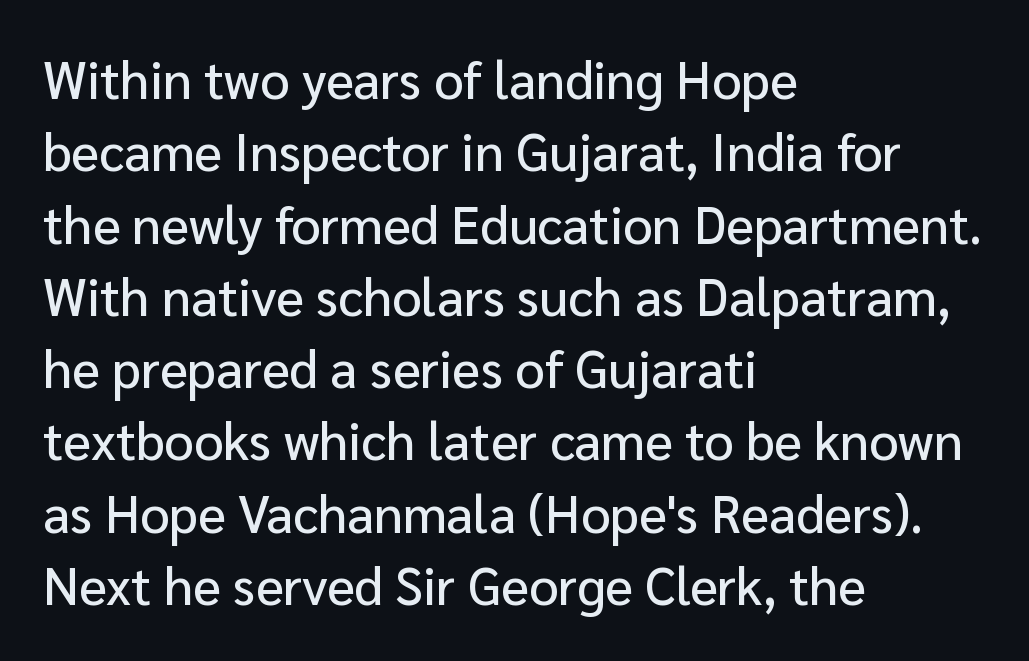
{"serif": "no", "italic": "no", "width": "normal", "stroke_contrast": "low", "x_height": "medium", "monospaced": "no", "underline": "no", "align": "left", "line_spacing": "normal", "line_spacing_ratio": 1.39, "letter_spacing": "normal", "letter_spacing_em": 0.0, "glyph_px": 52}
